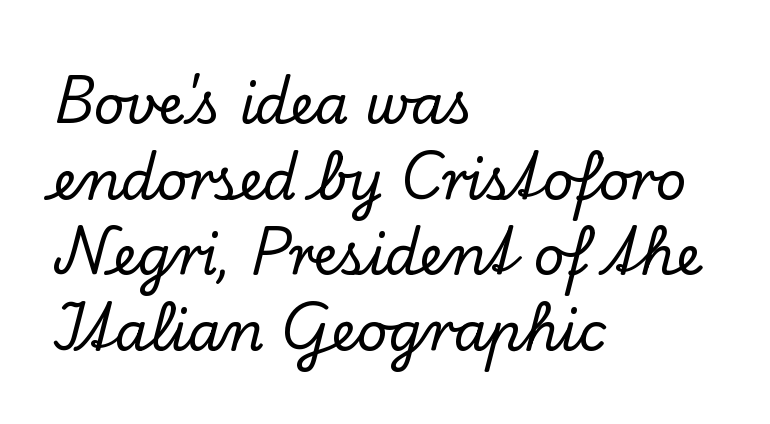
The image shows 54 px serif type; set left-aligned, normal line spacing (1.4x), normal letter spacing, not underlined; low stroke contrast and a small x-height.
